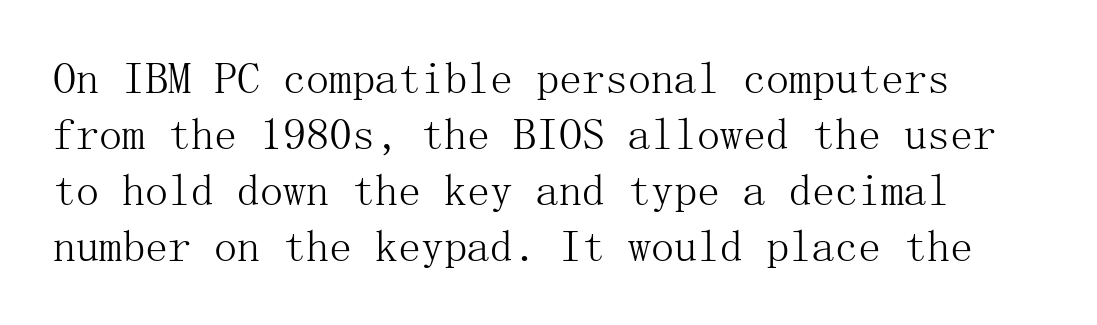
Q: Is the text bold? A: No.
Q: Is the text italic (slanted)? A: No, it is upright.
Q: Is the typeface a serif or a sans-serif typeface? A: Serif.
Q: Is the text underlined? A: No.
Q: Is the spacing between letters normal or unusually wide? A: Normal.
Q: Width (condensed, normal, or wide)? A: Normal.
Q: Stroke contrast? A: Medium.
Q: x-height? A: Medium.
